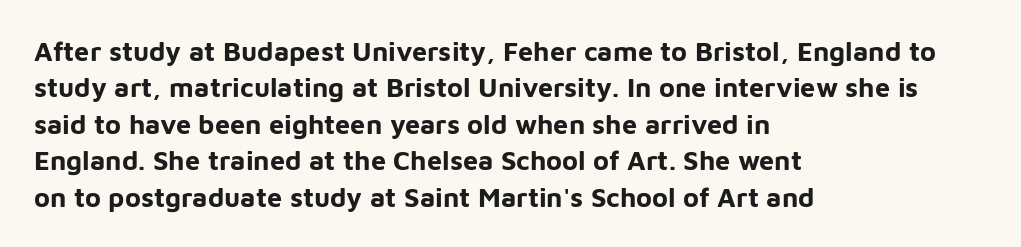
{"italic": "no", "bold": "yes", "underline": "no", "align": "left", "line_spacing": "normal", "line_spacing_ratio": 1.35, "letter_spacing": "normal", "letter_spacing_em": 0.0, "glyph_px": 27}
